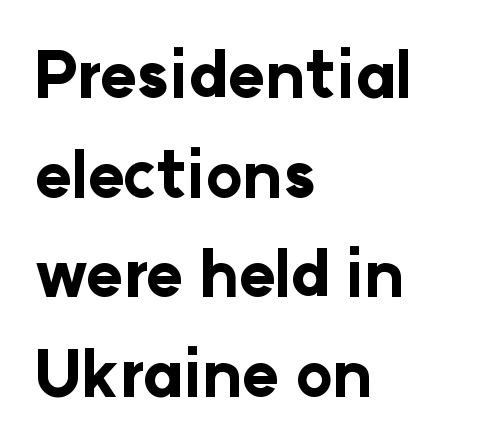
{"serif": "no", "italic": "no", "bold": "yes", "weight": "bold", "width": "normal", "stroke_contrast": "low", "x_height": "medium", "monospaced": "no", "underline": "no", "align": "left", "line_spacing": "normal", "line_spacing_ratio": 1.58, "letter_spacing": "normal", "letter_spacing_em": 0.0, "glyph_px": 63}
